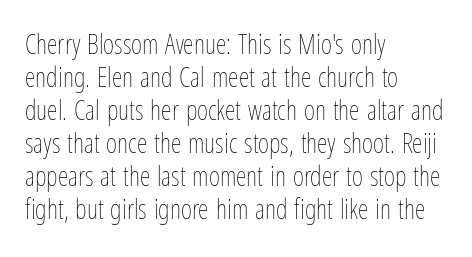
The type sits square on the baseline with zero lean. All the whitespace from short lines collects on the right. Students, note that the glyphs here touch the page at normal intervals. Weight class: somewhere from thin through regular. The foot of each line stays bare and open.
